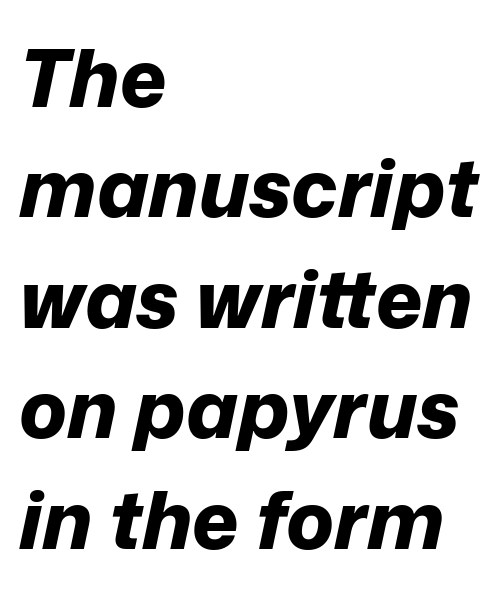
The image shows 80 px bold type, italic (leaning right); set left-aligned, normal line spacing (1.38x), normal letter spacing, not underlined; low stroke contrast and a medium x-height.
